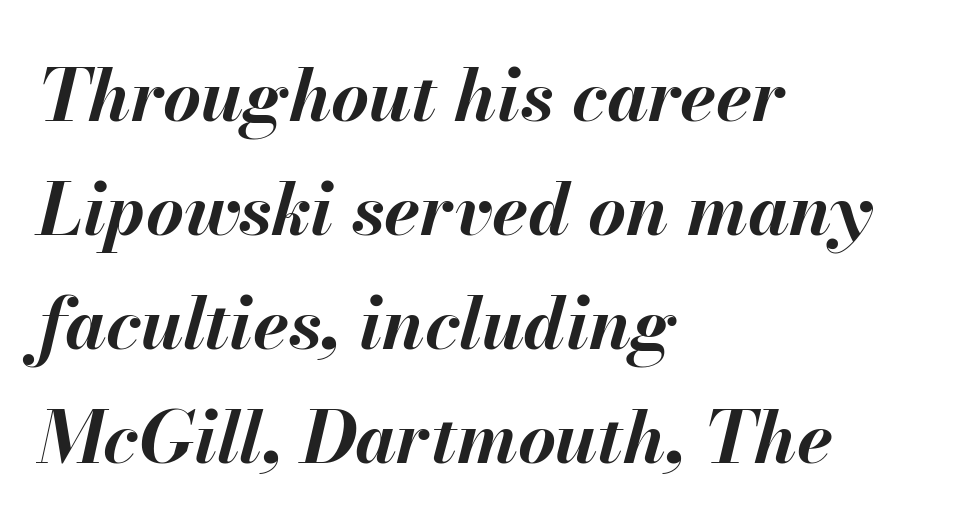
As a designer I'd log this as weight 700, bold. Tracking here is standard; glyphs follow each other at the usual distance. Style check: oblique. Each line starts at the same left margin while the right side varies.
